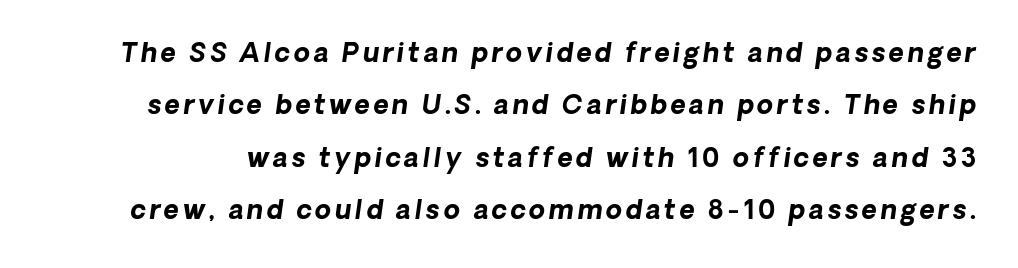
Summary of vertical rhythm: relaxed, with wide interline spacing. Check the space under the baseline: it is left empty. Pretty heavy lettering here — definitely bold.
